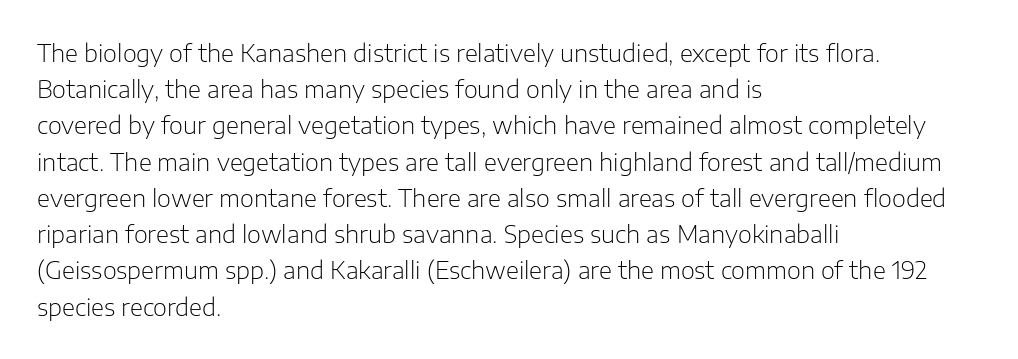
Default kerning and tracking; the words read as compact shapes. Tall strokes in this sample are plumb rather than angled. This rendering uses left alignment, leaving the right contour irregular. Students, observe: this is what conventionally led text looks like. Each stroke keeps to a modest, everyday thickness or less. Honestly, there is no underline to notice here at all.
